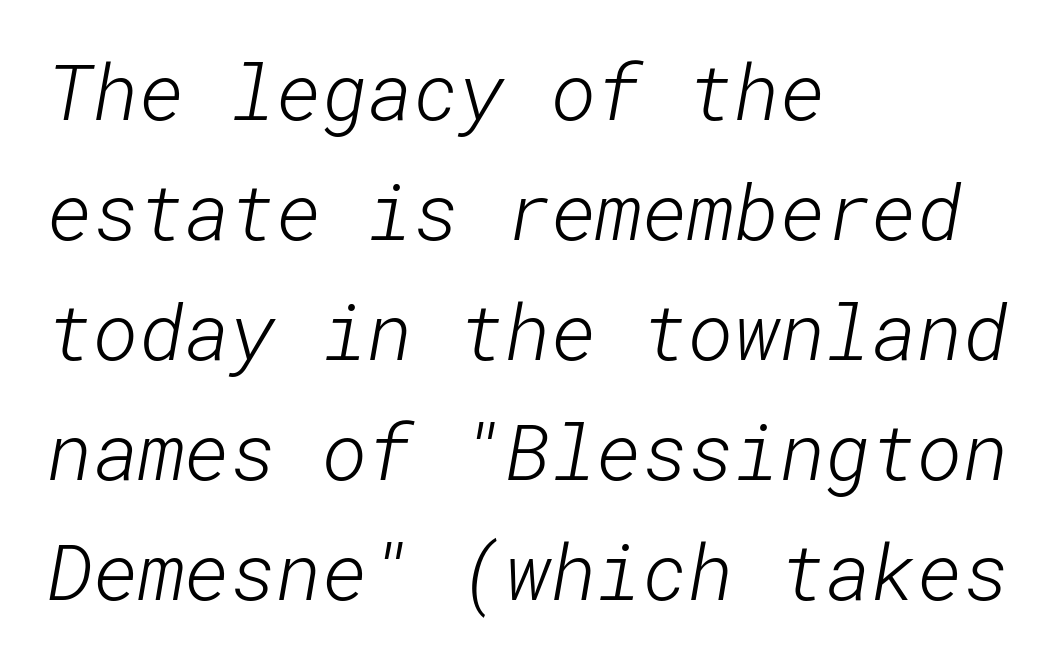
Q: Is the text bold? A: No.
Q: Is the typeface a serif or a sans-serif typeface? A: Sans-serif.
Q: Is the text underlined? A: No.
Q: How is the paragraph aligned? A: Left-aligned.
Q: Is the spacing between letters normal or unusually wide? A: Normal.
Q: Is the spacing between lines tight, normal or loose? A: Normal.
Q: Width (condensed, normal, or wide)? A: Normal.
Q: Stroke contrast? A: Low.
Q: x-height? A: Medium.
